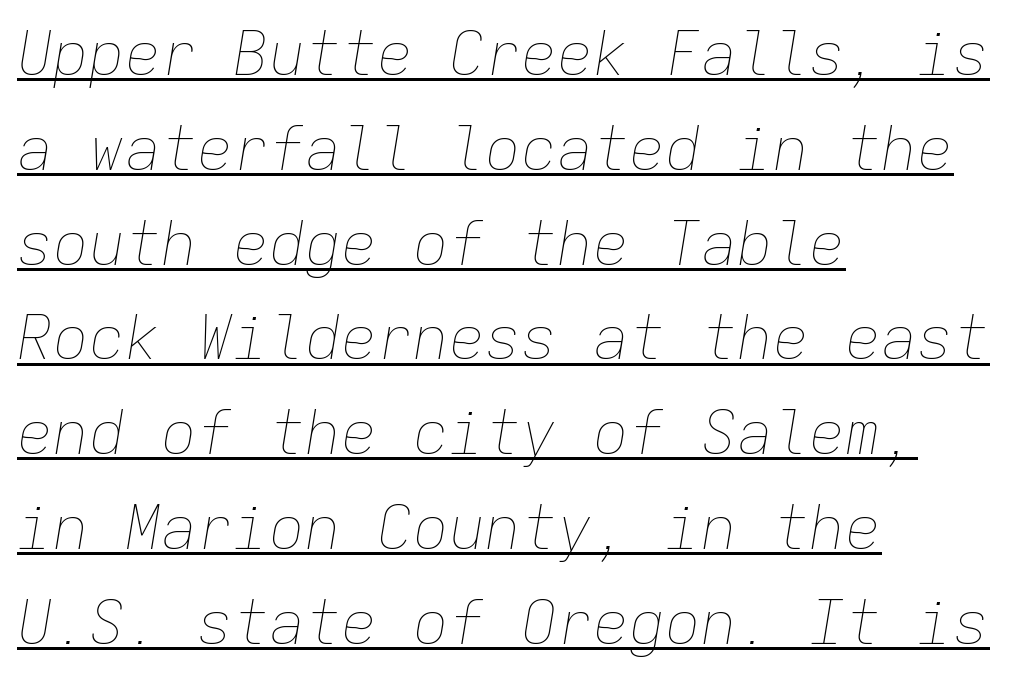
Weight: not bold — regular or lighter. The tracking reads as untouched default to a designer's eye. This sample has the even, mechanical cadence of fixed-width lettering. Every character sits at an angle, as italics do. This sample is left-justified, so line endings fall wherever the words run out.
